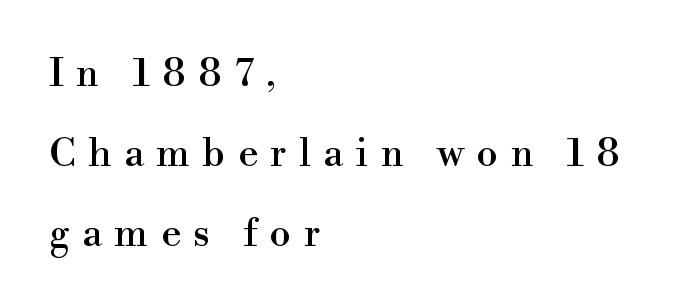
The image shows 39 px serif type, upright; set left-aligned, loose line spacing (2.05x), unusually wide letter spacing (+0.32 em), not underlined; a small x-height.
